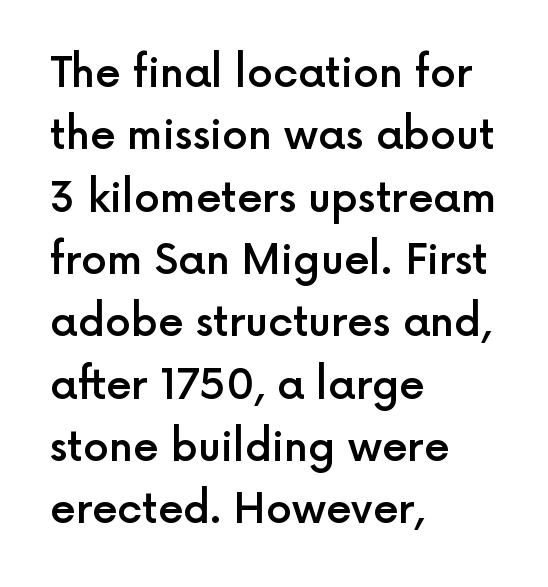
The letters are semibold — heavier than regular but short of a full bold. Regarding leading, the lines here are spaced in the standard way. Words float on clear page, feet unadorned. Do the letters lean? They stand straight.
